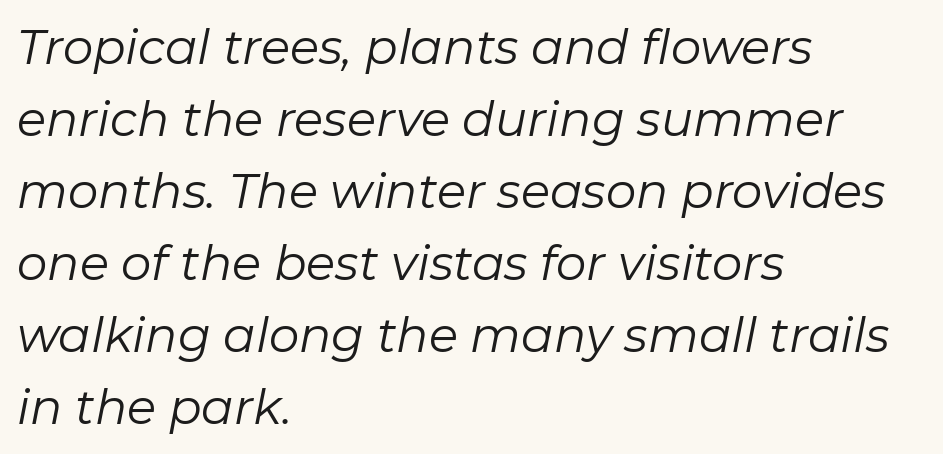
Spacing verdict: proportional, widths tailored to each character. The rendering anchors every line to the left-hand side. The text carries the slant typical of an italic or oblique font. The typeface has the unassuming heft of standard copy or less. The specimen omits any rule beneath the text block's lines.
